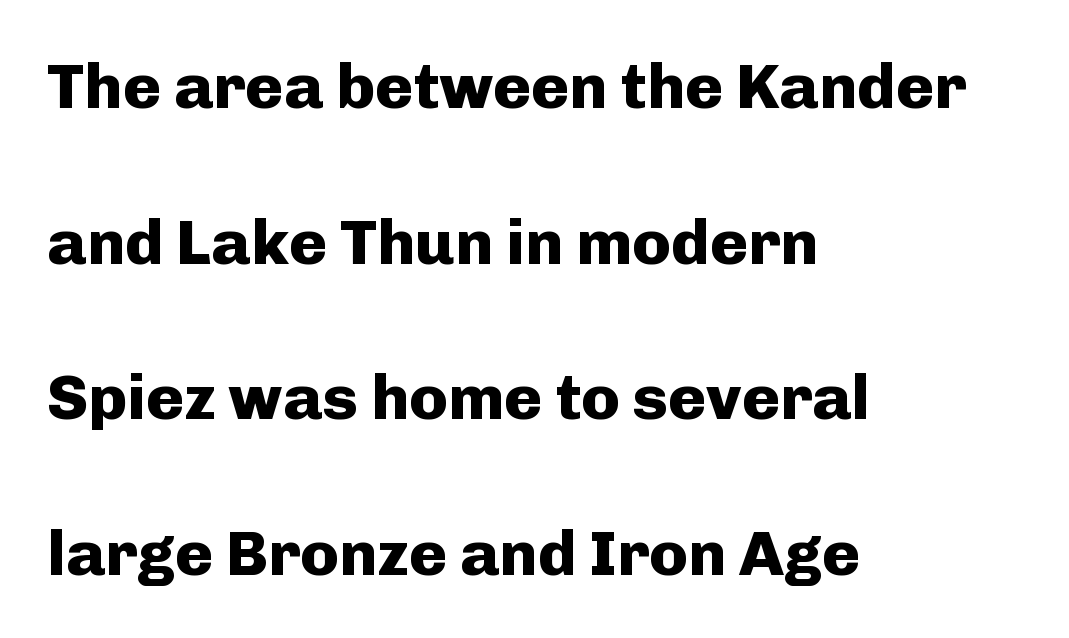
The image shows 64 px heavy sans-serif type, upright; set left-aligned, loose line spacing (2.43x), normal letter spacing, not underlined; low stroke contrast and a medium x-height.
